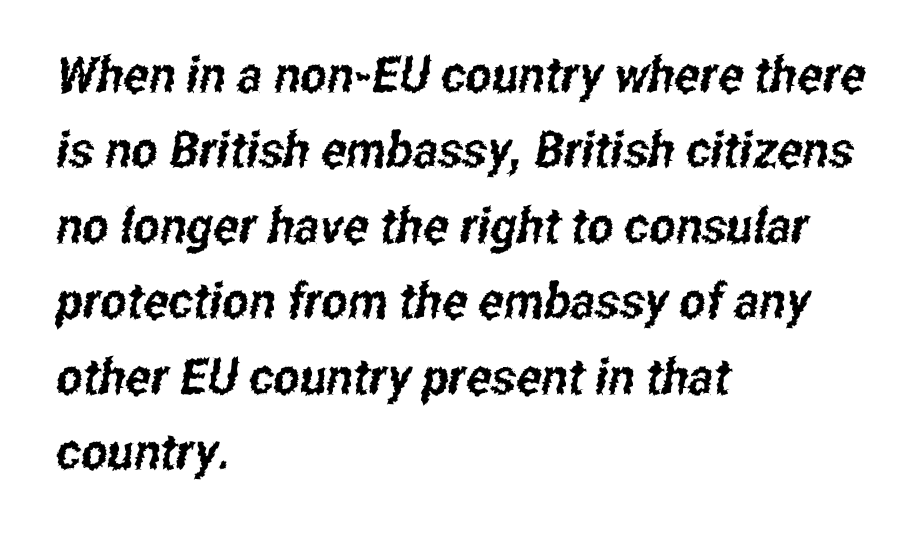
{"serif": "no", "width": "condensed", "stroke_contrast": "low", "x_height": "medium", "monospaced": "no", "underline": "no", "align": "left", "line_spacing": "normal", "line_spacing_ratio": 1.51, "letter_spacing": "normal", "letter_spacing_em": 0.0, "glyph_px": 50}
